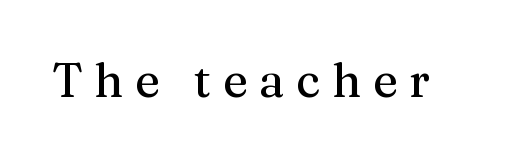
Q: Is the text italic (slanted)? A: No, it is upright.
Q: Is the typeface a serif or a sans-serif typeface? A: Serif.
Q: Is the text underlined? A: No.
Q: Is the spacing between letters normal or unusually wide? A: Unusually wide.
Q: Width (condensed, normal, or wide)? A: Normal.
Q: Stroke contrast? A: Medium.
Q: x-height? A: Medium.
Q: Monospaced? A: No.
